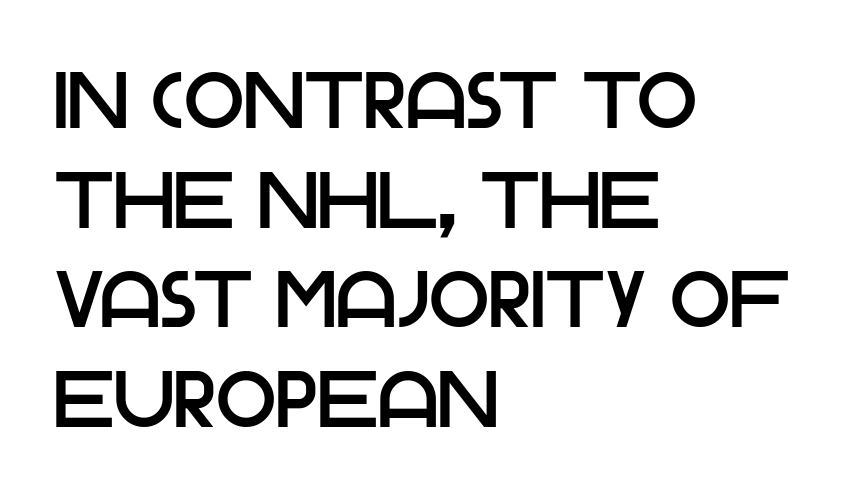
The zone under the glyphs is completely vacant. This sample uses a sans-serif face. Varying glyph widths throughout — classic text-font behaviour. Alignment: flush left.
